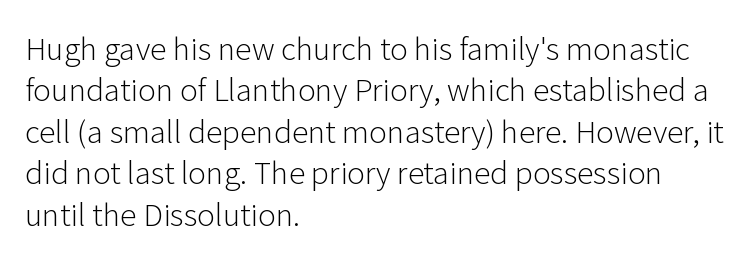
This rendering employs a face without finishing strokes, i.e., a sans-serif. Anything drawn beneath the words? Only blank space. Which margin do the lines hug? The left one — the right edge is uneven. This sample keeps an unexceptional amount of space between lines. Do the characters align in a grid? No, the font is proportional.
